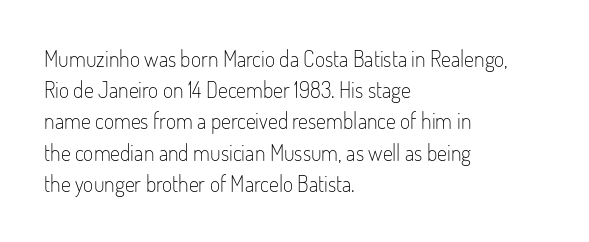
Every row of glyphs begins at an identical x-position on the left. The typesetting does not lean heavy: it is not bold. One glance says typical: line gaps are just what's usual. Underlining? Definitely not there.
